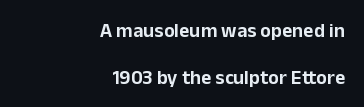
{"italic": "no", "underline": "no", "align": "right", "line_spacing": "loose", "line_spacing_ratio": 2.33, "letter_spacing": "normal", "letter_spacing_em": 0.0, "glyph_px": 20}
